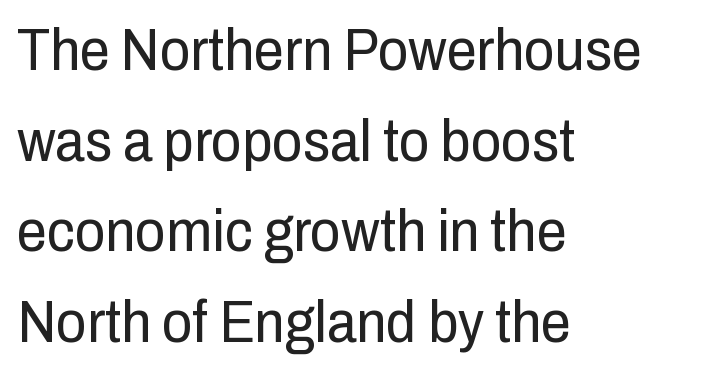
Words appear dense and cohesive because spacing is normal. The lines are quadded left. Spacing verdict: proportional, widths tailored to each character. The font sits on the lighter half of the weight spectrum, regular included. Does the type have serifs? No, each stem ends abruptly. This block has exactly the height ordinary leading produces.
